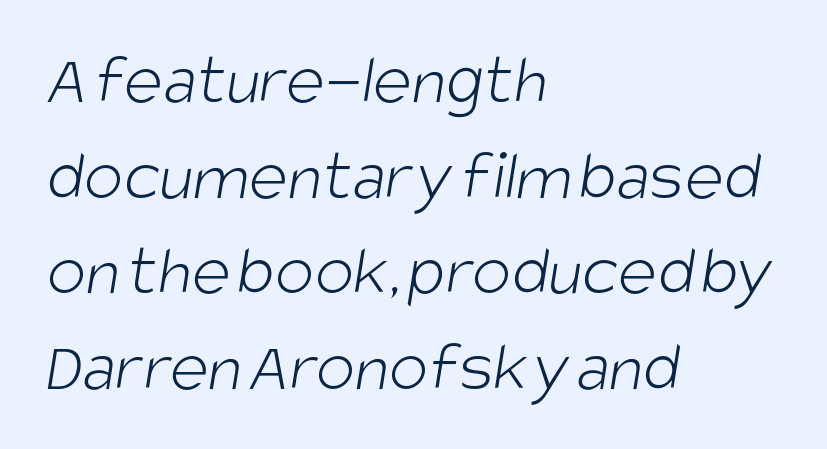
{"serif": "no", "bold": "no", "weight": "light", "width": "condensed", "stroke_contrast": "low", "x_height": "large", "monospaced": "no", "underline": "no", "align": "left", "line_spacing": "normal", "line_spacing_ratio": 1.31, "letter_spacing": "normal", "letter_spacing_em": 0.0, "glyph_px": 73}
